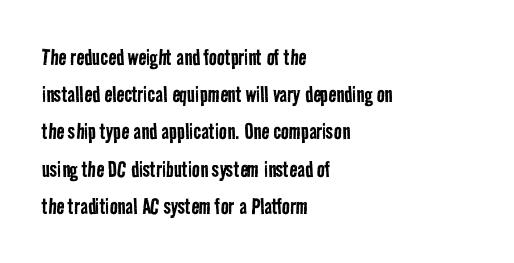
The image shows 26 px text type; set left-aligned, normal line spacing (1.43x), normal letter spacing, not underlined.
